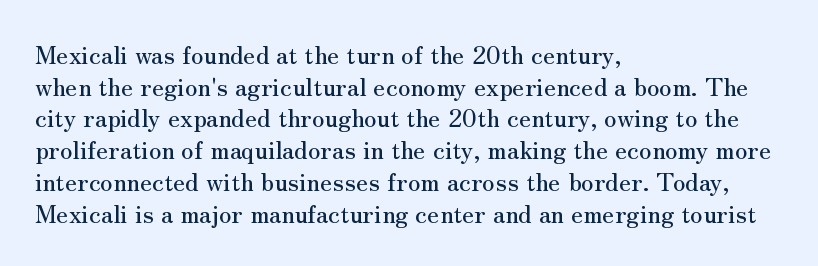
Q: Is the text italic (slanted)? A: No, it is upright.
Q: Is the text underlined? A: No.
Q: How is the paragraph aligned? A: Left-aligned.
Q: Is the spacing between letters normal or unusually wide? A: Normal.
Q: Is the spacing between lines tight, normal or loose? A: Normal.
